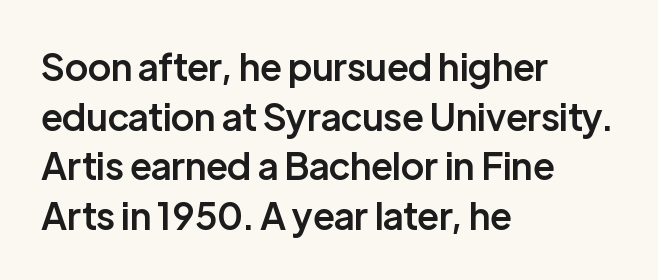
The image shows 37 px semibold sans-serif type, upright; set left-aligned, normal line spacing (1.34x), normal letter spacing, not underlined; low stroke contrast and a medium x-height.
